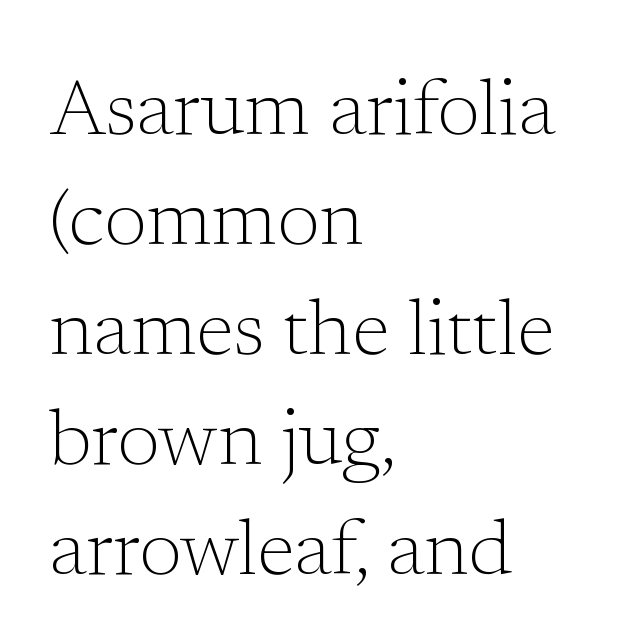
The image shows 78 px light serif type, upright; set left-aligned, normal line spacing (1.41x), normal letter spacing, not underlined; low stroke contrast and a medium x-height.
